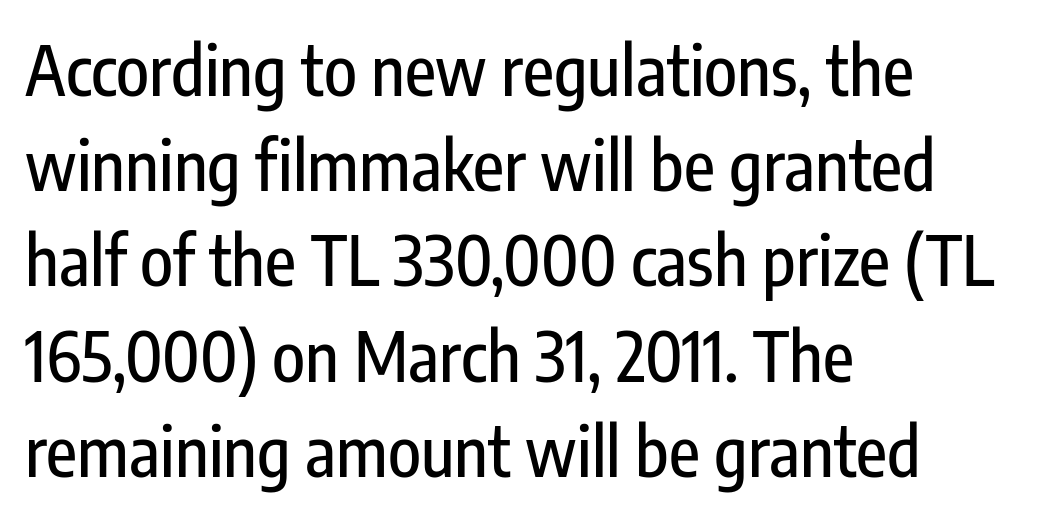
A bare baseline throughout the passage. Looks like regular typesetting: each glyph gets only the width it needs. Teacher's note: observe the even left margin — that is flush-left alignment. The line-height multiplier appears to be the usual default. Notice how the stems are strictly vertical — no italics here. Does extra space separate the letters? No, they use regular spacing.
